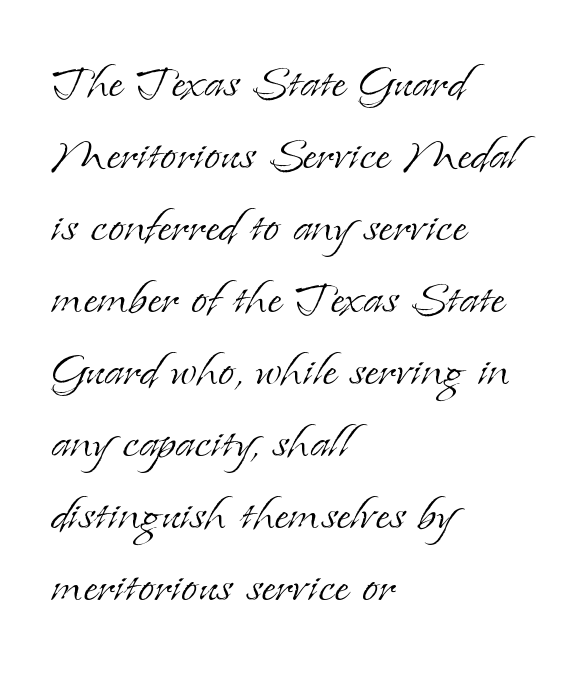
Q: Is the text bold? A: No.
Q: Is the text italic (slanted)? A: Yes.
Q: Is the typeface a serif or a sans-serif typeface? A: Serif.
Q: Is the text underlined? A: No.
Q: How is the paragraph aligned? A: Left-aligned.
Q: Is the spacing between letters normal or unusually wide? A: Normal.
Q: Width (condensed, normal, or wide)? A: Normal.
Q: Stroke contrast? A: Low.
Q: x-height? A: Small.
Q: Monospaced? A: No.
